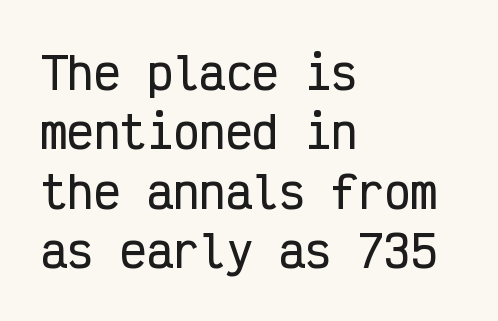
{"serif": "no", "italic": "no", "width": "condensed", "stroke_contrast": "low", "x_height": "medium", "monospaced": "yes", "underline": "no", "align": "left", "line_spacing": "normal", "line_spacing_ratio": 1.35, "letter_spacing": "normal", "letter_spacing_em": 0.0, "glyph_px": 44}
